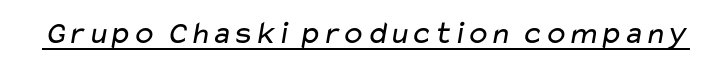
The image shows 32 px regular-weight, wide sans-serif type; set normal letter spacing, underlined; low stroke contrast and a medium x-height.
